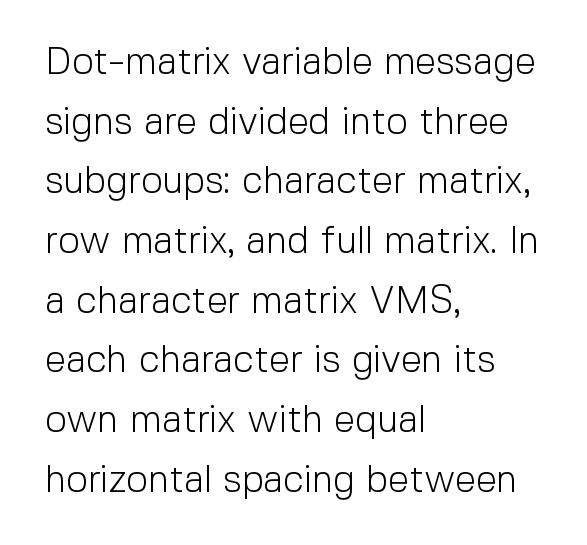
Q: Is the text bold? A: No.
Q: Is the text italic (slanted)? A: No, it is upright.
Q: Is the typeface a serif or a sans-serif typeface? A: Sans-serif.
Q: Is the text underlined? A: No.
Q: How is the paragraph aligned? A: Left-aligned.
Q: Is the spacing between letters normal or unusually wide? A: Normal.
Q: Is the spacing between lines tight, normal or loose? A: Normal.
Q: Width (condensed, normal, or wide)? A: Normal.
Q: x-height? A: Medium.
Q: Monospaced? A: No.
